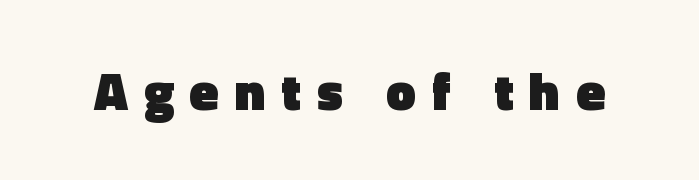
{"serif": "no", "italic": "no", "bold": "yes", "weight": "heavy", "width": "normal", "x_height": "medium", "monospaced": "no", "underline": "no", "letter_spacing": "wide", "letter_spacing_em": 0.3, "glyph_px": 53}
